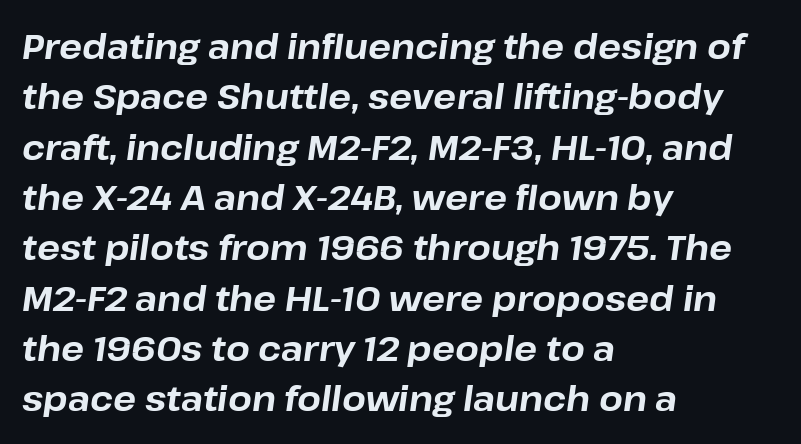
{"italic": "yes", "lean": "right", "slant_degrees": 8, "bold": "yes", "weight": "bold", "width": "normal", "stroke_contrast": "low", "x_height": "medium", "monospaced": "no", "underline": "no", "align": "left", "line_spacing": "normal", "line_spacing_ratio": 1.48, "letter_spacing": "normal", "letter_spacing_em": 0.0, "glyph_px": 34}
